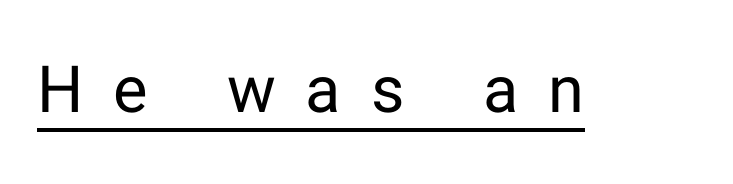
The image shows 65 px regular-weight sans-serif type, upright; set unusually wide letter spacing (+0.46 em), underlined; low stroke contrast and a medium x-height.
